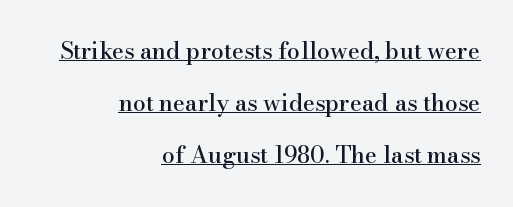
Q: Is the text italic (slanted)? A: No, it is upright.
Q: Is the text underlined? A: Yes.
Q: How is the paragraph aligned? A: Right-aligned.
Q: Is the spacing between letters normal or unusually wide? A: Normal.
Q: Is the spacing between lines tight, normal or loose? A: Loose.
